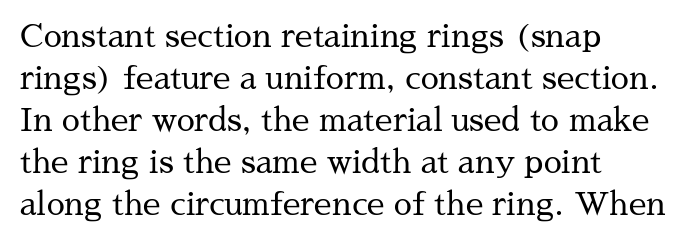
Q: Is the text bold? A: No.
Q: Is the text italic (slanted)? A: No, it is upright.
Q: Is the typeface a serif or a sans-serif typeface? A: Serif.
Q: Is the text underlined? A: No.
Q: How is the paragraph aligned? A: Left-aligned.
Q: Is the spacing between letters normal or unusually wide? A: Normal.
Q: Is the spacing between lines tight, normal or loose? A: Normal.
Q: Width (condensed, normal, or wide)? A: Normal.
Q: Stroke contrast? A: Medium.
Q: x-height? A: Medium.
Q: Monospaced? A: No.
